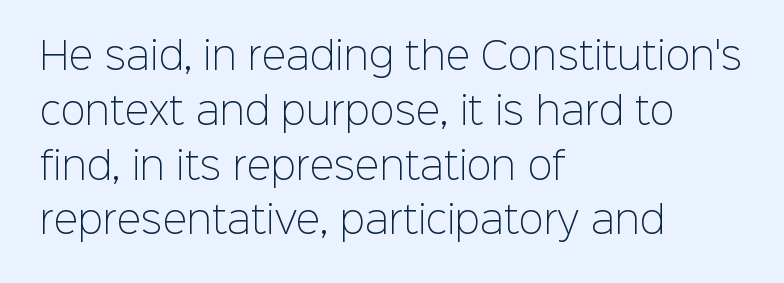
The image shows 37 px light sans-serif type, upright; set left-aligned, normal line spacing (1.48x), normal letter spacing, not underlined; low stroke contrast and a medium x-height.
